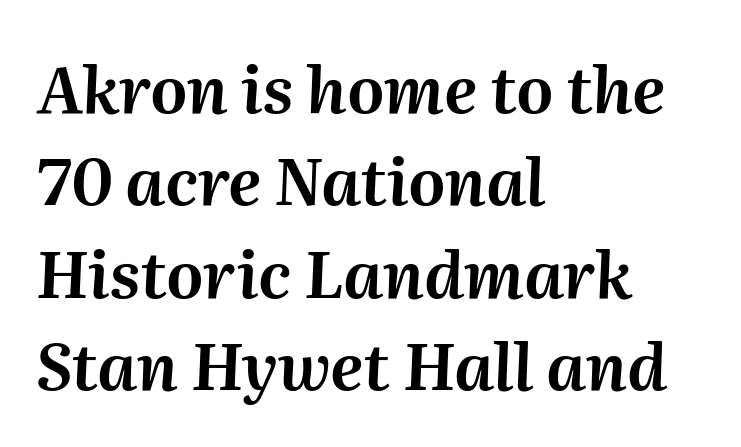
{"italic": "yes", "lean": "right", "slant_degrees": 2, "width": "normal", "stroke_contrast": "medium", "x_height": "medium", "monospaced": "no", "underline": "no", "align": "left", "line_spacing": "normal", "line_spacing_ratio": 1.42, "letter_spacing": "normal", "letter_spacing_em": 0.0, "glyph_px": 65}
